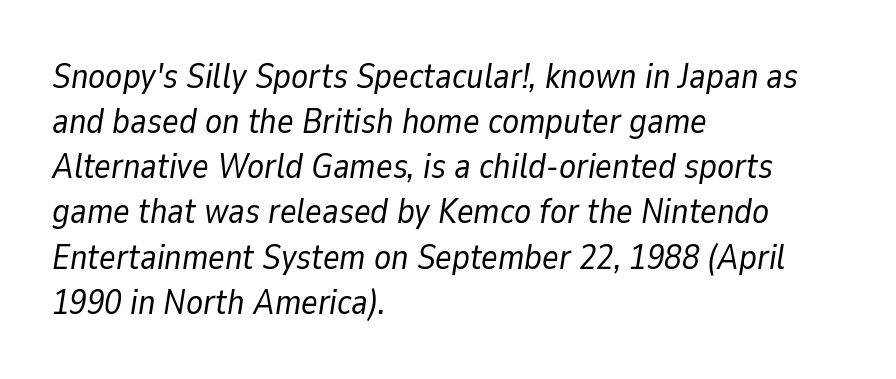
The image shows 35 px regular-weight type, italic (leaning right); set left-aligned, normal line spacing (1.29x), normal letter spacing, not underlined; low stroke contrast and a medium x-height.
